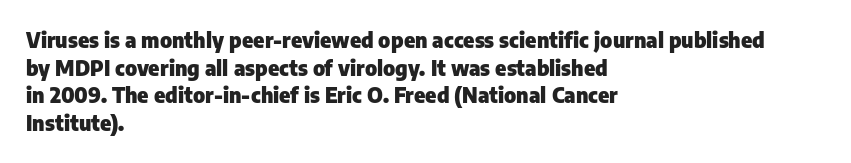
The image shows 21 px bold type, upright; set left-aligned, normal line spacing (1.32x), normal letter spacing, not underlined.
